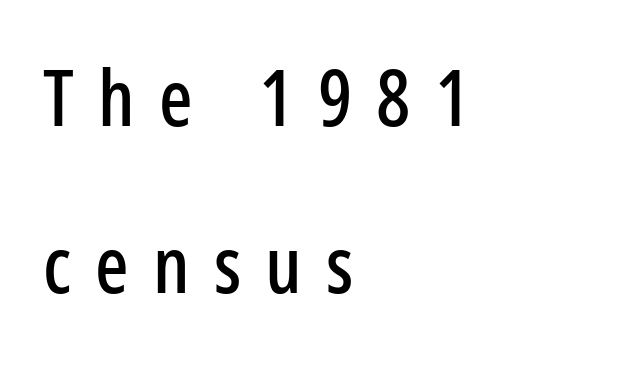
Grotesque or geometric, the face here clearly has no serifs. These lines are set flush left with a ragged right edge. The lettering stays uniformly vertical, giving the passage a roman look. Leading is clearly above the norm, producing a sparse column. Each letter keeps its own natural width here, so spacing adapts to shape. The passage shown has open, widely tracked lettering throughout.
